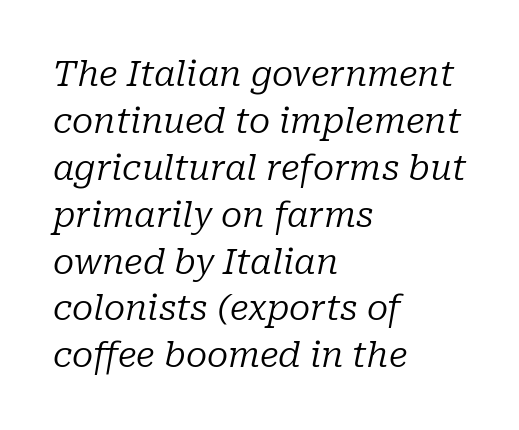
Any mark beneath the type? The region is blank. The face used here has a pronounced slope to its letters. Horizontally, the lines are justified to the leading edge only. The type is set solid horizontally, with unmodified tracking. A typesetter would call this proportional, since set widths differ per character.
